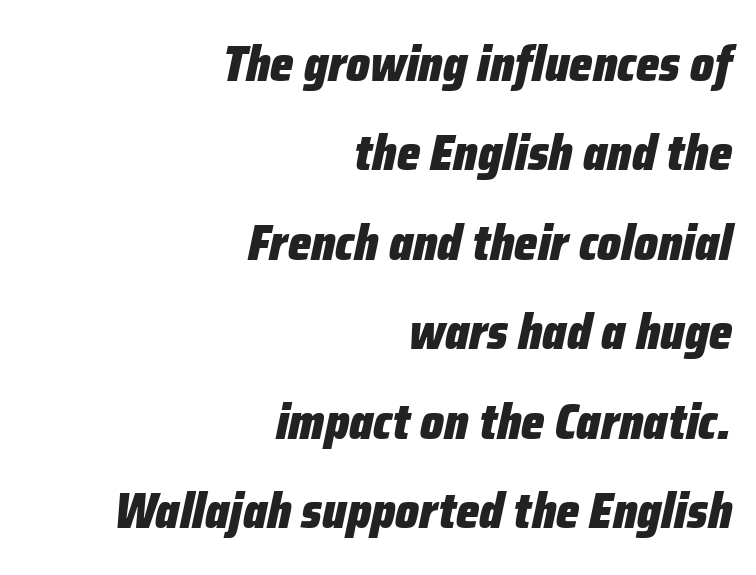
{"italic": "yes", "lean": "right", "slant_degrees": 12, "bold": "yes", "weight": "heavy", "width": "condensed", "stroke_contrast": "low", "x_height": "medium", "monospaced": "no", "underline": "no", "align": "right", "line_spacing_ratio": 1.79, "letter_spacing": "normal", "letter_spacing_em": 0.0, "glyph_px": 50}
